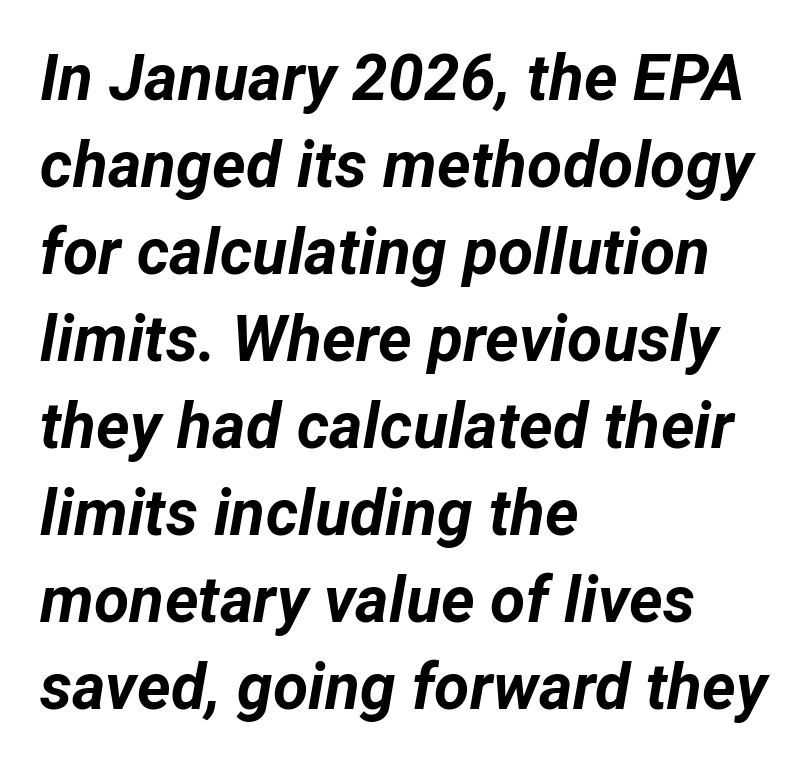
Q: Is the text bold? A: Yes.
Q: Is the text italic (slanted)? A: Yes, it leans right by about 12 degrees.
Q: Is the text underlined? A: No.
Q: How is the paragraph aligned? A: Left-aligned.
Q: Is the spacing between letters normal or unusually wide? A: Normal.
Q: Is the spacing between lines tight, normal or loose? A: Normal.
Q: Width (condensed, normal, or wide)? A: Normal.
Q: Stroke contrast? A: Low.
Q: x-height? A: Medium.
Q: Monospaced? A: No.
